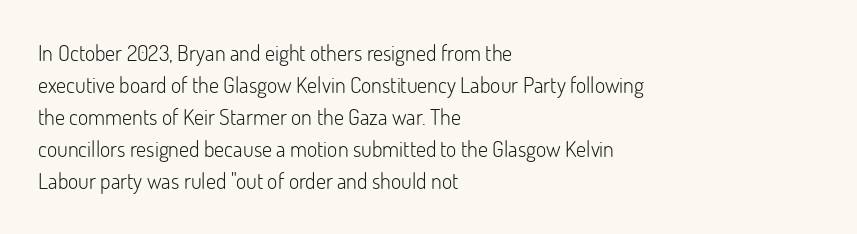
Weight: in the light-to-regular range. These lines keep a tight, regular rhythm from letter to letter. Any mark beneath the type? The region is blank. Left-aligned paragraph, ragged on the right. If you drew a line through each stem, it would be perfectly vertical. Honestly, the row spacing looks completely unremarkable.
